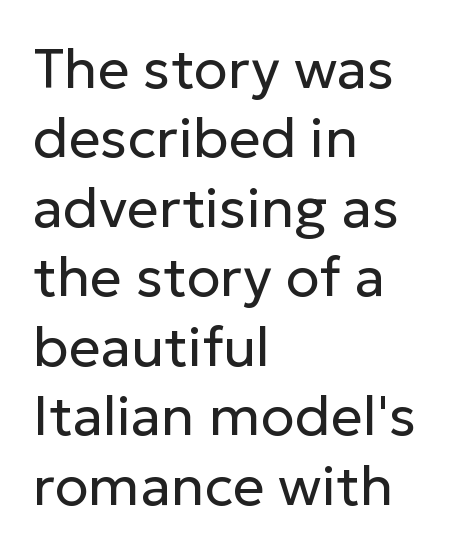
If you drew a line through each stem, it would be perfectly vertical. The passage shown is not underscored anywhere. Typographically, this falls in the sans-serif category. Here the glyphs are tracked normally, forming tight word shapes. You could not count columns in this text — the font is proportionally spaced. Weight: regular or lighter.
